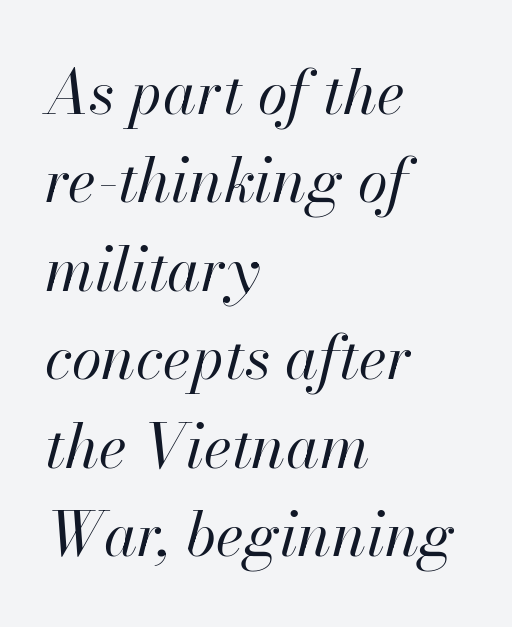
Every character sits at an angle, as italics do. A quiet, ordinary-to-light weight characterises the typeface. Standard letterfit; no display-style spreading of the glyphs. The paragraph has a hard left edge and a soft right edge. Each letter keeps its own natural width here, so spacing adapts to shape. Quick note: interline space is typical.
